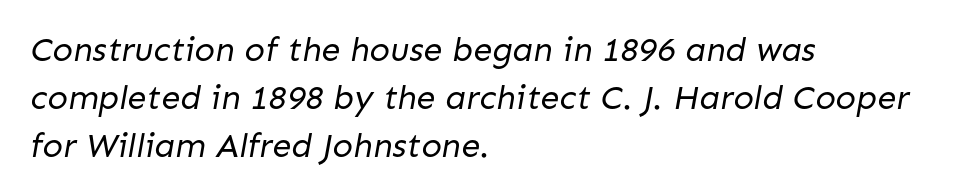
This sample keeps an unexceptional amount of space between lines. This sample uses plain, unmodified letter spacing. Varying glyph widths throughout — classic text-font behaviour. A quiet, ordinary-to-light weight characterises the typeface. The compositor pushed each line to the left boundary.
